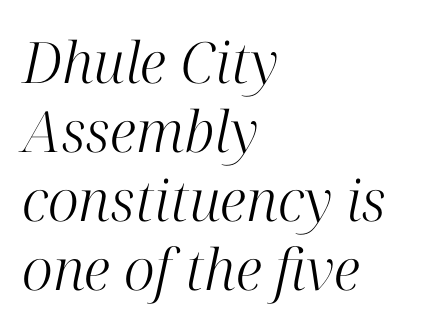
{"serif": "yes", "italic": "yes", "lean": "right", "slant_degrees": 12, "bold": "no", "weight": "light", "width": "normal", "stroke_contrast": "high", "x_height": "medium", "monospaced": "no", "underline": "no", "align": "left", "line_spacing_ratio": 1.21, "letter_spacing": "normal", "letter_spacing_em": 0.0, "glyph_px": 57}
